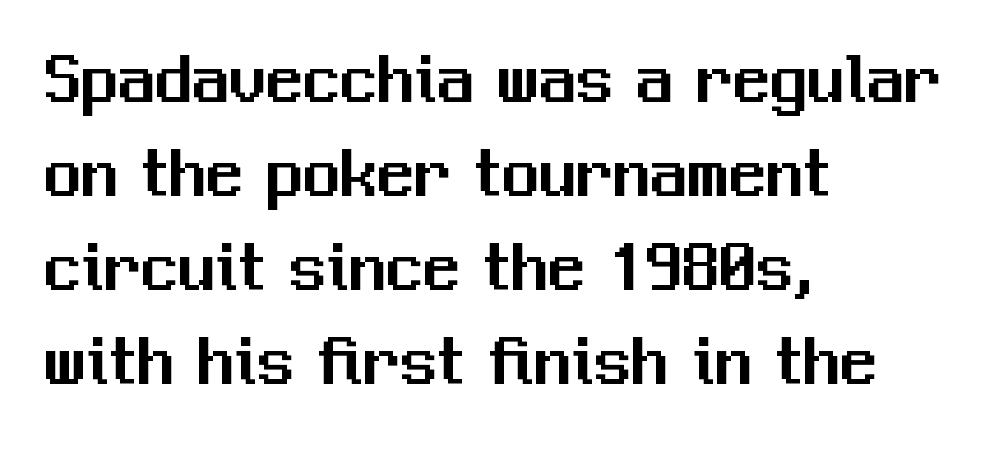
The horizontal fit of the characters is conventional and even. Regarding serifs, this sample does without them. The letters stand straight up with perfectly vertical stems. The passage shown is typed in a proportional face where columns would drift.
